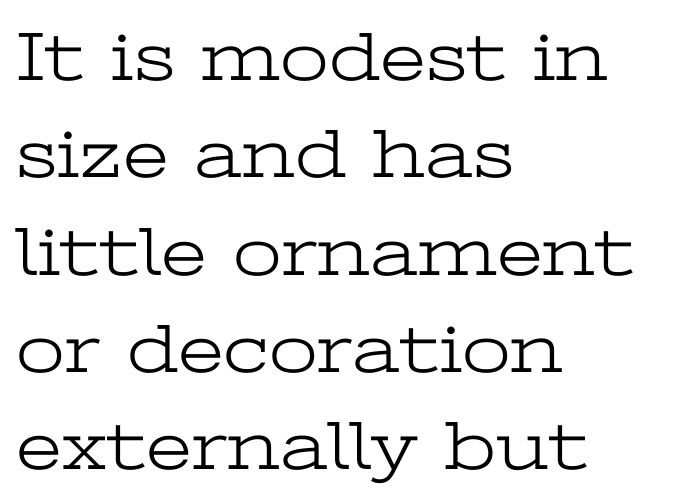
Q: Is the text bold? A: No.
Q: Is the text italic (slanted)? A: No, it is upright.
Q: Is the typeface a serif or a sans-serif typeface? A: Serif.
Q: Is the text underlined? A: No.
Q: How is the paragraph aligned? A: Left-aligned.
Q: Is the spacing between letters normal or unusually wide? A: Normal.
Q: Is the spacing between lines tight, normal or loose? A: Normal.
Q: Width (condensed, normal, or wide)? A: Wide.
Q: Stroke contrast? A: Low.
Q: x-height? A: Medium.
Q: Monospaced? A: No.
